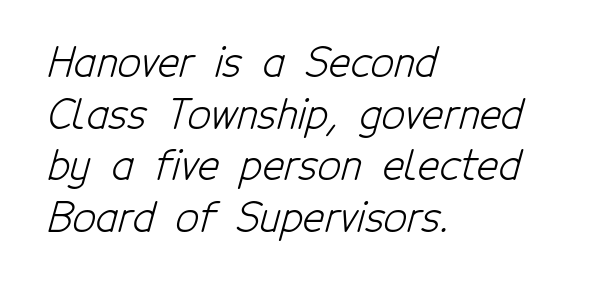
A sans-serif font was chosen for this passage. Do the characters align in a grid? No, the font is proportional. Quick note: interline space is typical. No chunkiness to these letters — they're not bold.
